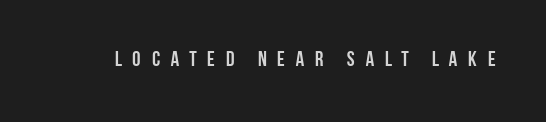
The lettering holds an erect, upright posture throughout. The tracking jumps out immediately: characters are airy and widely separated. Check under the words: just untouched page. Emphasis by weight is at full strength: bold.
